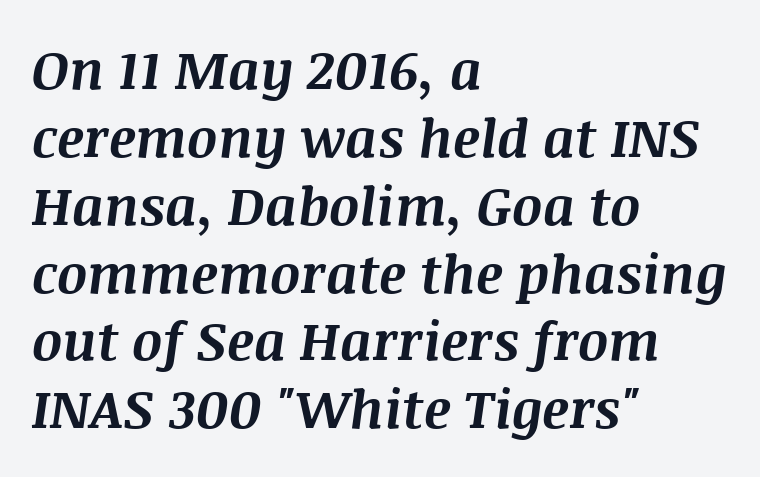
The image shows 53 px bold type, italic (leaning right); set left-aligned, normal line spacing (1.28x), normal letter spacing, not underlined; medium stroke contrast and a large x-height.
